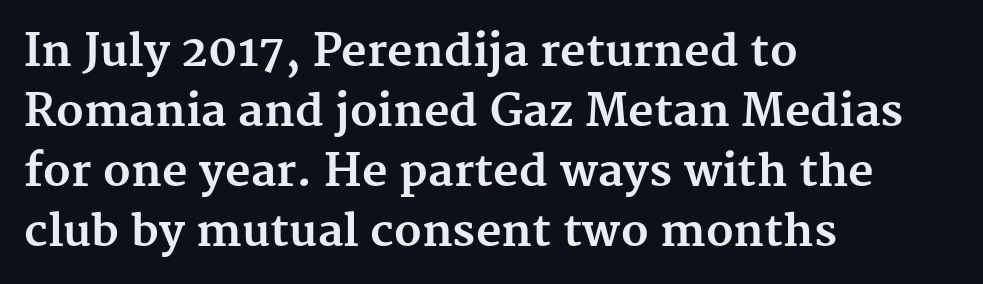
Here the glyphs are tracked normally, forming tight word shapes. Rule under the text: the space is simply empty. Think of a printed novel: that variable character pitch is what you see here. This sample uses a serif face.
